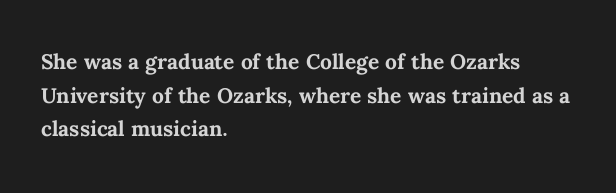
Any mark beneath the type? The region is blank. Every row of glyphs begins at an identical x-position on the left. The tracking reads as untouched default to a designer's eye. These words are printed bold, with thick strokes throughout. Proportional: the letters do not fall into vertical columns. Notice how the stems are strictly vertical — no italics here.
